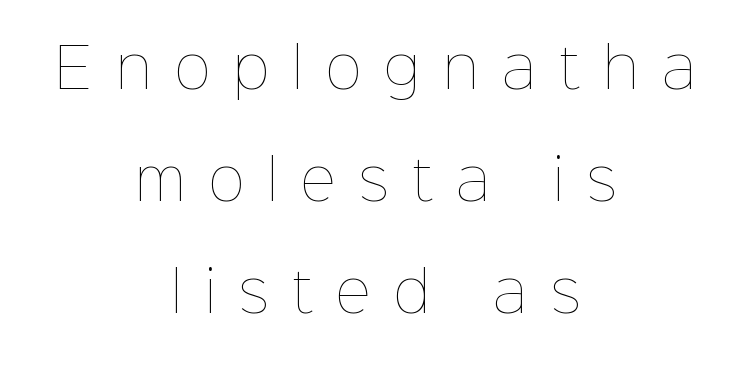
The image shows 55 px thin type, upright; set centered, loose line spacing (2.04x), unusually wide letter spacing (+0.42 em), not underlined; low stroke contrast and a medium x-height.
